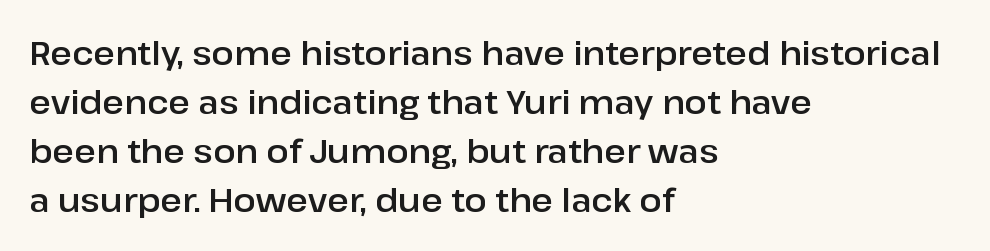
{"serif": "no", "italic": "no", "width": "normal", "stroke_contrast": "low", "x_height": "medium", "monospaced": "no", "underline": "no", "align": "left", "line_spacing": "normal", "line_spacing_ratio": 1.48, "letter_spacing": "normal", "letter_spacing_em": 0.0, "glyph_px": 33}
